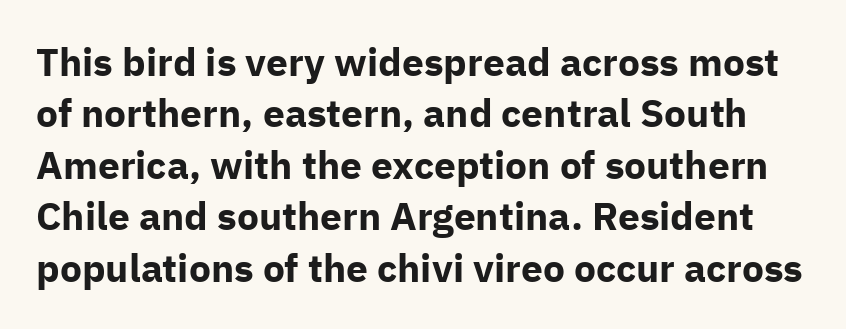
{"serif": "no", "italic": "no", "bold": "yes", "weight": "bold", "width": "normal", "stroke_contrast": "low", "x_height": "medium", "monospaced": "no", "underline": "no", "line_spacing": "normal", "line_spacing_ratio": 1.32, "letter_spacing": "normal", "letter_spacing_em": 0.0, "glyph_px": 39}
